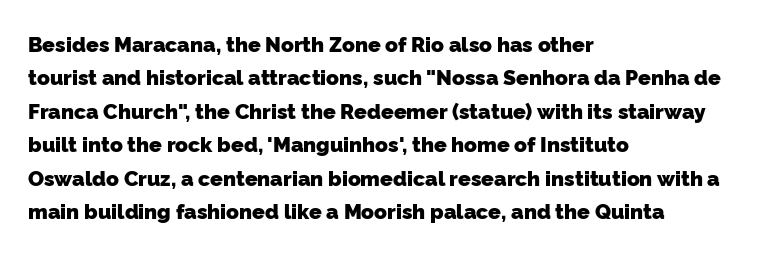
The image shows 21 px bold type; set left-aligned, normal line spacing (1.59x), normal letter spacing, not underlined.
